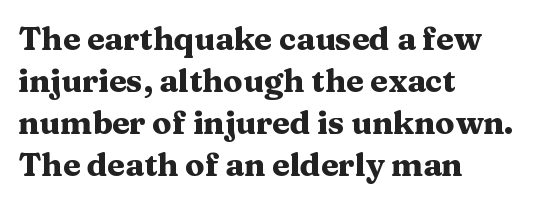
The passage shown is typed in a proportional face where columns would drift. The space directly below the letters is spotless. Letter spacing: default. Horizontal alignment here is leftward, the default for most running prose.
